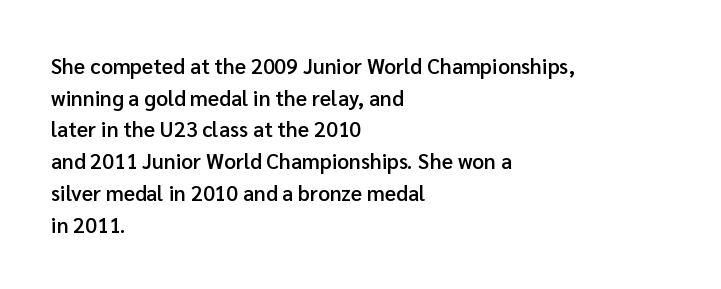
{"italic": "no", "bold": "semi", "underline": "no", "align": "left", "line_spacing": "normal", "line_spacing_ratio": 1.51, "letter_spacing": "normal", "letter_spacing_em": 0.0, "glyph_px": 21}
